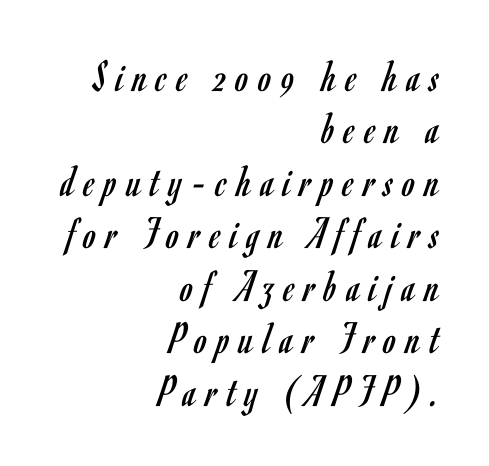
{"serif": "no", "bold": "no", "weight": "regular", "width": "condensed", "stroke_contrast": "low", "x_height": "small", "monospaced": "no", "underline": "no", "align": "right", "line_spacing": "tight", "line_spacing_ratio": 1.14, "letter_spacing": "wide", "letter_spacing_em": 0.21, "glyph_px": 46}
